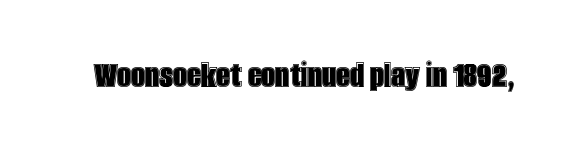
Q: Is the text italic (slanted)? A: No, it is upright.
Q: Is the text underlined? A: No.
Q: Is the spacing between letters normal or unusually wide? A: Normal.
Q: Width (condensed, normal, or wide)? A: Condensed.
Q: x-height? A: Large.
Q: Monospaced? A: No.
